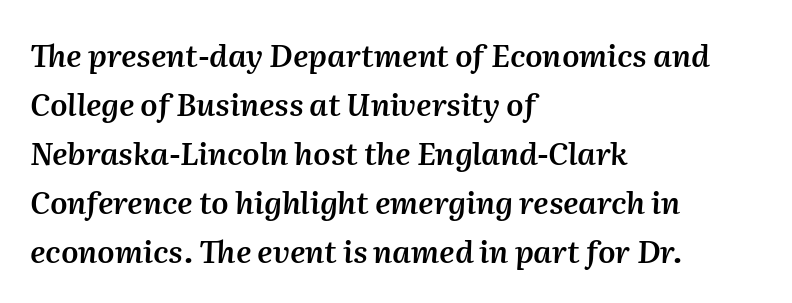
{"italic": "yes", "lean": "right", "slant_degrees": 2, "bold": "semi", "weight": "semibold", "width": "normal", "stroke_contrast": "medium", "x_height": "medium", "monospaced": "no", "underline": "no", "align": "left", "line_spacing": "normal", "line_spacing_ratio": 1.58, "letter_spacing": "normal", "letter_spacing_em": 0.0, "glyph_px": 31}
